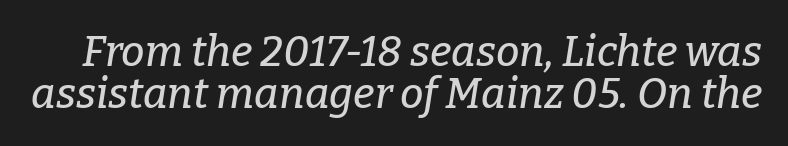
Here the glyphs are tracked normally, forming tight word shapes. A typesetter would call this proportional, since set widths differ per character. One glance says dense: line gaps are narrower than usual. Font category for this specimen: serif. The typography opts for an oblique posture over an upright one. Lines of text with bare space underneath.
